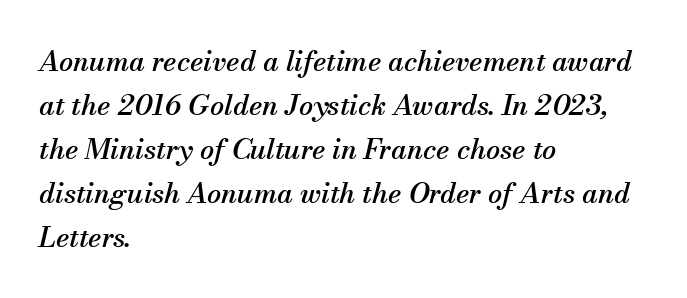
{"serif": "yes", "italic": "yes", "lean": "right", "slant_degrees": 13, "width": "normal", "stroke_contrast": "medium", "x_height": "small", "monospaced": "no", "underline": "no", "align": "left", "line_spacing": "normal", "line_spacing_ratio": 1.57, "letter_spacing": "normal", "letter_spacing_em": 0.0, "glyph_px": 28}
